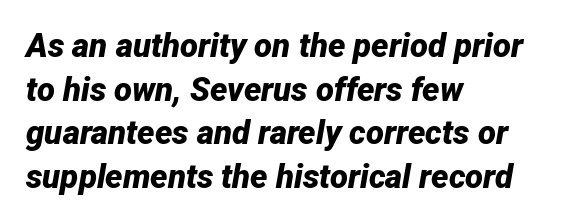
{"italic": "yes", "lean": "right", "slant_degrees": 12, "bold": "yes", "weight": "bold", "width": "normal", "stroke_contrast": "low", "x_height": "medium", "monospaced": "no", "underline": "no", "align": "left", "line_spacing": "normal", "line_spacing_ratio": 1.32, "letter_spacing": "normal", "letter_spacing_em": 0.0, "glyph_px": 33}
